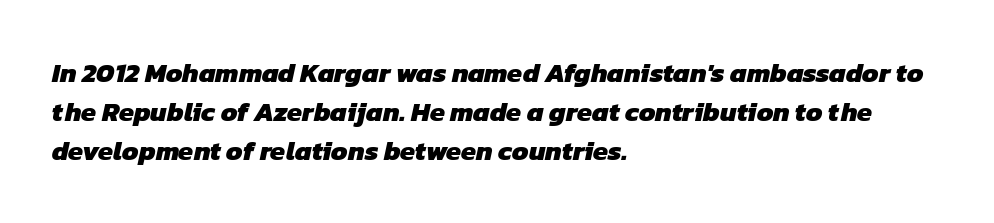
The image shows 27 px bold type; set left-aligned, normal line spacing (1.44x), normal letter spacing, not underlined.
